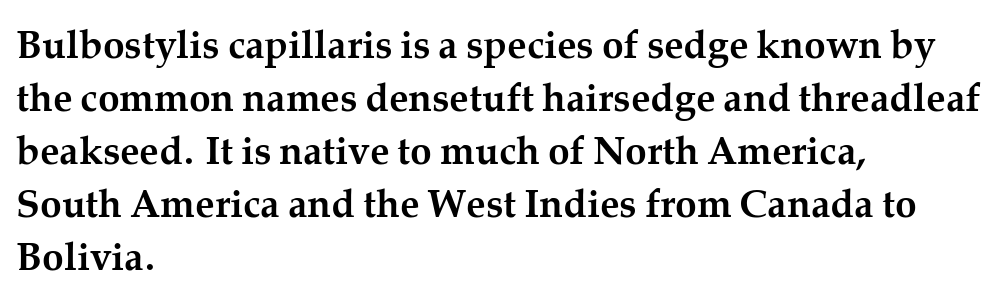
A serif font was chosen for this passage. Is there any slant? The stems are plumb. The rendering uses natural spacing where letterforms have individual widths. The rendering keeps characters at their native spacing. Casual observation: everything's shoved over to the left. Successive baselines arrive at the customary interval.
